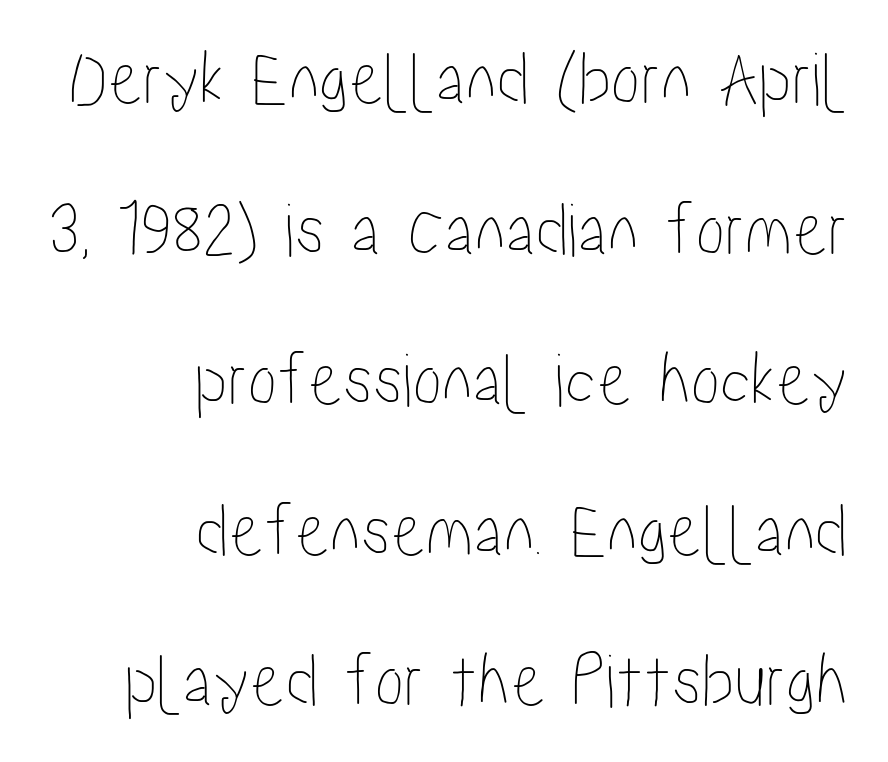
{"italic": "no", "width": "condensed", "stroke_contrast": "low", "x_height": "medium", "monospaced": "no", "underline": "no", "align": "right", "line_spacing": "loose", "line_spacing_ratio": 1.93, "letter_spacing": "normal", "letter_spacing_em": 0.0, "glyph_px": 78}
